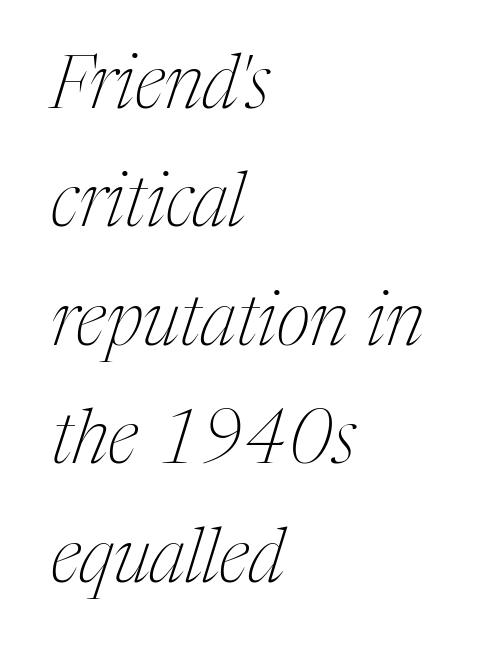
A light-to-regular cut is what we see here. This sample has the flowing, uneven cadence of proportional lettering. Each line starts at the same left margin while the right side varies. The baseline area is clear. This is serif lettering, the kind often seen in printed books.
